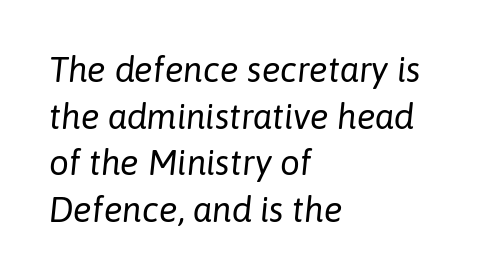
The font's italic variant was chosen for this text. Successive baselines arrive at the customary interval. Do the characters align in a grid? No, the font is proportional. Between one letter and the next there's only the usual sliver of space.
